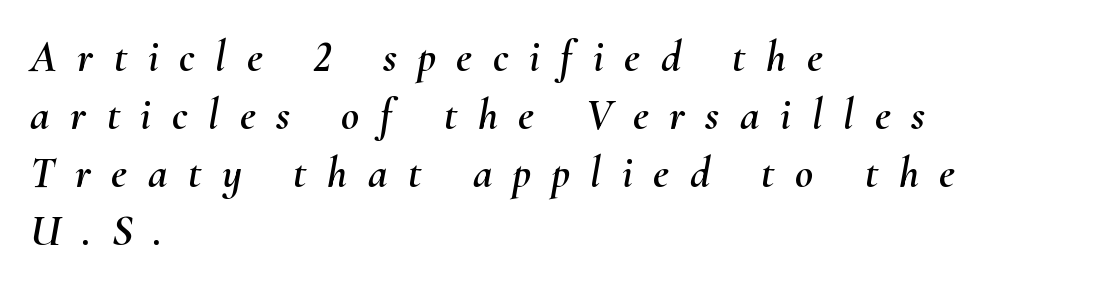
The image shows 44 px text type, italic (leaning right); set left-aligned, normal line spacing (1.32x), unusually wide letter spacing (+0.47 em), not underlined; medium stroke contrast and a small x-height.
